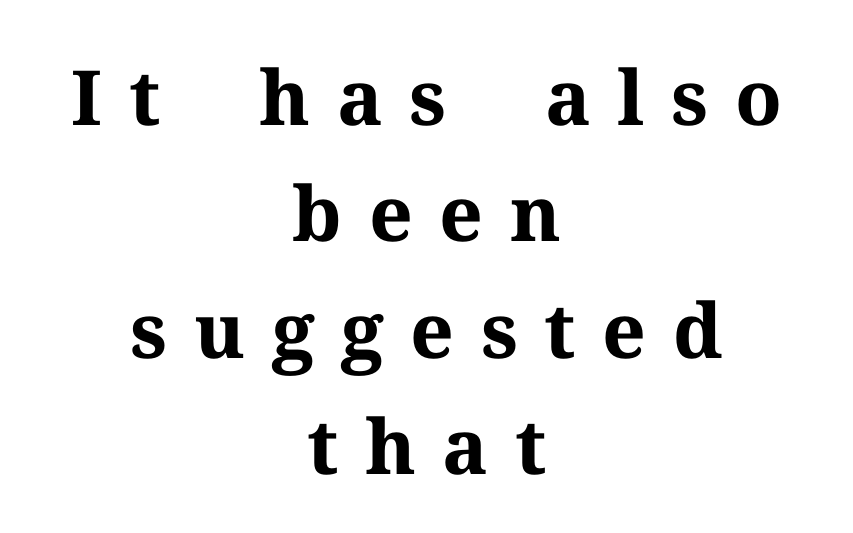
Clear beneath every line of the passage. Do the characters align in a grid? No, the font is proportional. If you measured baseline to baseline, you'd find a middling distance. Every letter is thick-stroked: bold, no question. Serifs: yes, visible at the terminals of the letterforms. The specimen reads as upright at a glance.
